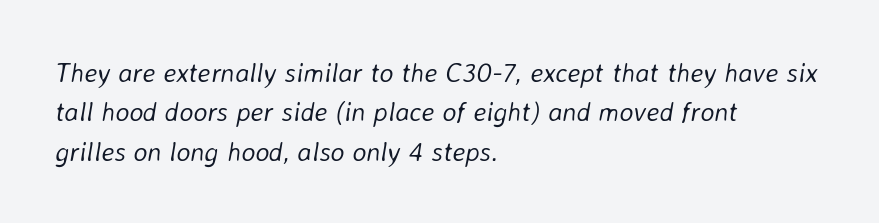
{"italic": "yes", "lean": "right", "slant_degrees": 8, "bold": "no", "underline": "no", "align": "left", "line_spacing": "normal", "line_spacing_ratio": 1.46, "letter_spacing": "normal", "letter_spacing_em": 0.0, "glyph_px": 27}
